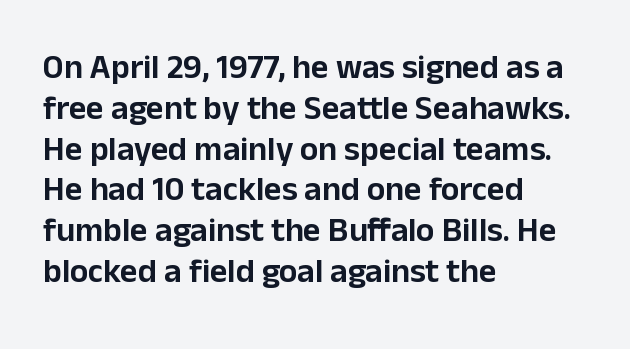
Q: Is the text italic (slanted)? A: No, it is upright.
Q: Is the typeface a serif or a sans-serif typeface? A: Sans-serif.
Q: Is the text underlined? A: No.
Q: How is the paragraph aligned? A: Left-aligned.
Q: Is the spacing between letters normal or unusually wide? A: Normal.
Q: Width (condensed, normal, or wide)? A: Normal.
Q: Stroke contrast? A: Low.
Q: x-height? A: Medium.
Q: Monospaced? A: No.
